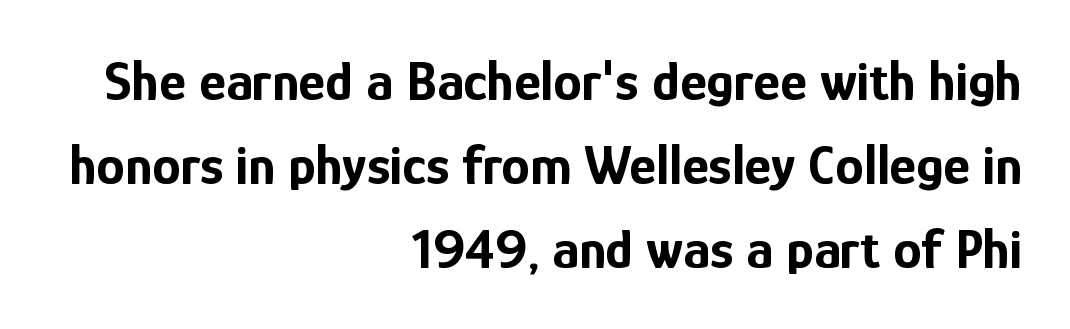
{"serif": "no", "italic": "no", "bold": "yes", "weight": "bold", "width": "condensed", "stroke_contrast": "low", "x_height": "medium", "monospaced": "no", "underline": "no", "align": "right", "line_spacing": "normal", "line_spacing_ratio": 1.47, "letter_spacing": "normal", "letter_spacing_em": 0.0, "glyph_px": 57}
